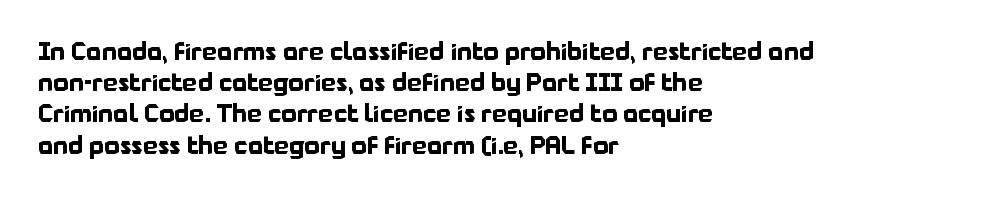
Every letter is thick-stroked: bold, no question. Line starts are locked; line ends wander. What's the leading like? Ordinary, nothing unusual. Glance below the letters and you will spot only blank space.
